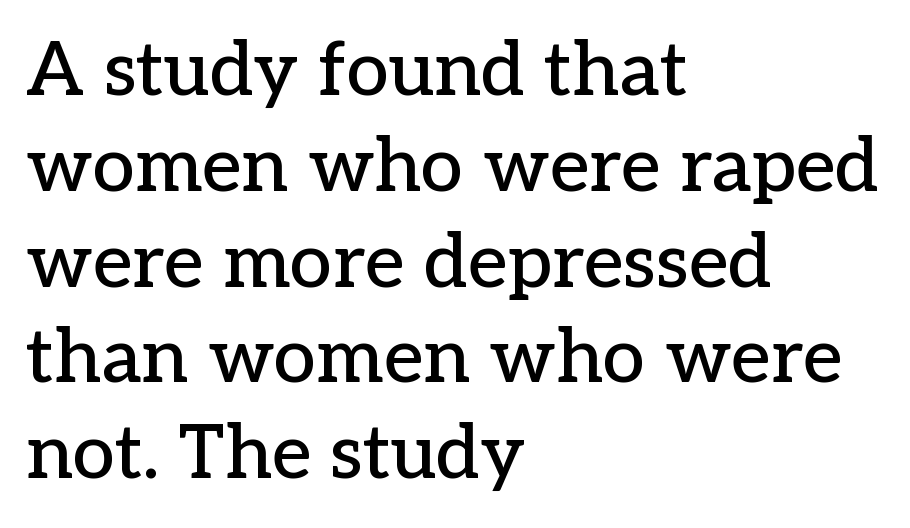
Q: Is the text italic (slanted)? A: No, it is upright.
Q: Is the typeface a serif or a sans-serif typeface? A: Serif.
Q: Is the text underlined? A: No.
Q: How is the paragraph aligned? A: Left-aligned.
Q: Is the spacing between letters normal or unusually wide? A: Normal.
Q: Is the spacing between lines tight, normal or loose? A: Normal.
Q: Width (condensed, normal, or wide)? A: Normal.
Q: Stroke contrast? A: Low.
Q: x-height? A: Medium.
Q: Monospaced? A: No.
